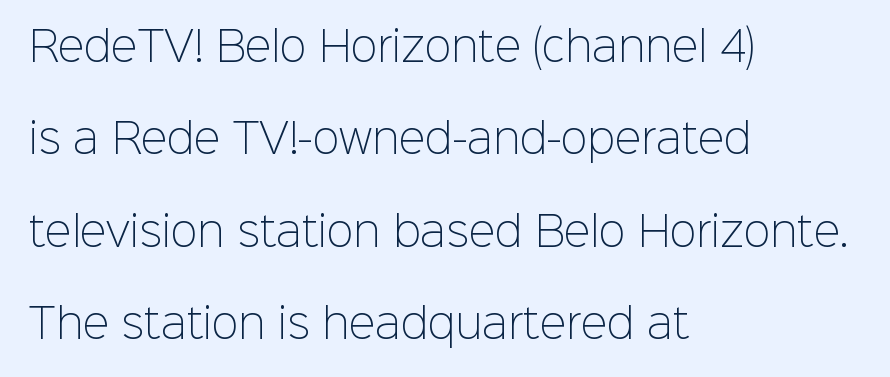
Is there any slant? The stems are plumb. Weight: regular or lighter. Between one letter and the next there's only the usual sliver of space. A clean baseline with only descenders dipping below it. You can tell from the bare stems that sans-serif type was used.
